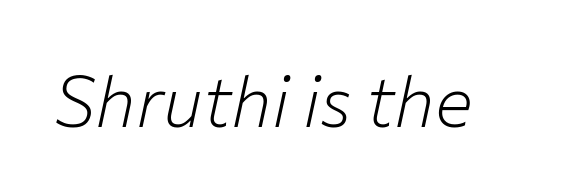
Here the designer chose a conventional face with non-uniform glyph widths. Stems and bowls with no extra thickness — not bold. These lines were composed using italics. Glance below the letters and you will spot only blank space. Students, note that the glyphs here touch the page at normal intervals.
